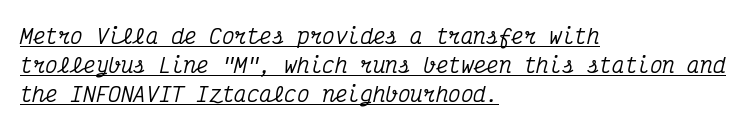
{"italic": "yes", "lean": "right", "slant_degrees": 12, "underline": "yes", "align": "left", "line_spacing": "normal", "line_spacing_ratio": 1.39, "letter_spacing": "normal", "letter_spacing_em": 0.0, "glyph_px": 21}
